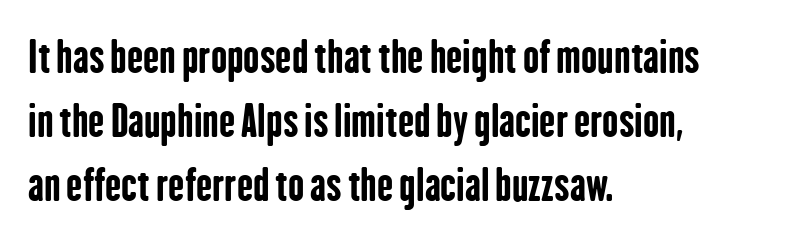
The image shows 43 px bold, condensed sans-serif type, upright; set left-aligned, normal line spacing (1.49x), normal letter spacing, not underlined; low stroke contrast and a medium x-height.
